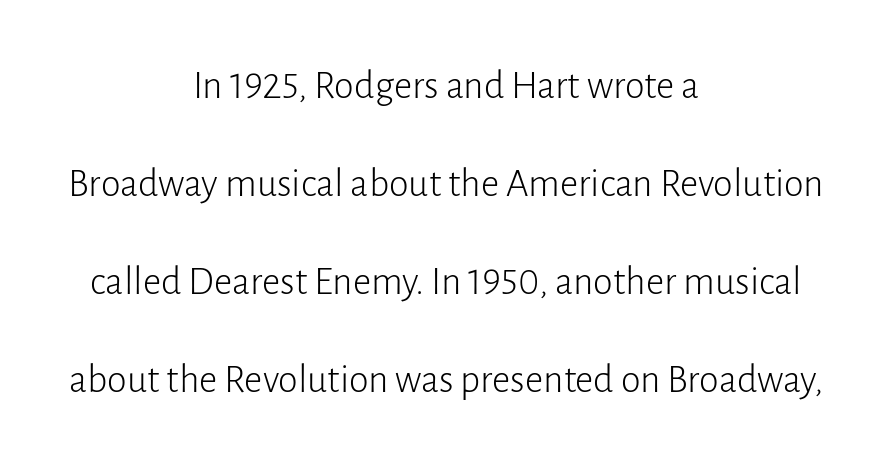
The image shows 40 px light sans-serif type, upright; set centered, loose line spacing (2.45x), normal letter spacing, not underlined; low stroke contrast and a medium x-height.
